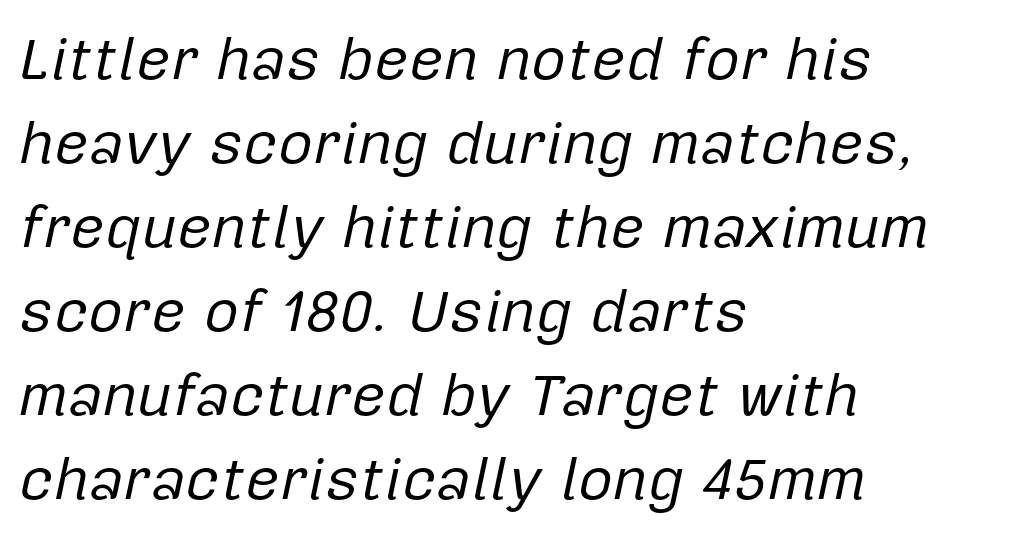
One-word summary of the alignment: left. Rule under the text: the space is simply empty. Varying glyph widths throughout — classic text-font behaviour. Regular leading. Quick note: italic.
